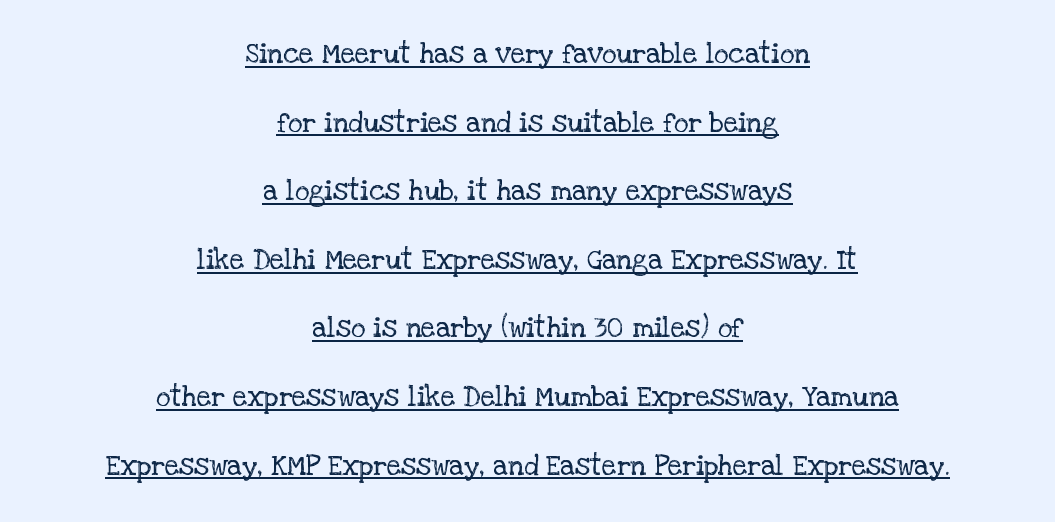
{"serif": "yes", "italic": "no", "bold": "no", "weight": "regular", "width": "normal", "stroke_contrast": "low", "x_height": "large", "monospaced": "no", "underline": "yes", "align": "center", "line_spacing": "loose", "line_spacing_ratio": 2.45, "letter_spacing": "normal", "letter_spacing_em": 0.0, "glyph_px": 28}
